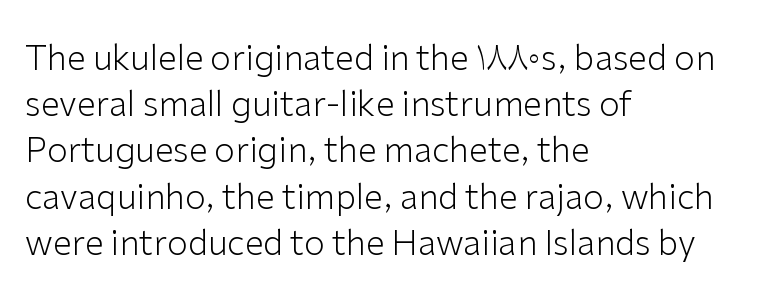
The image shows 34 px light sans-serif type, upright; set left-aligned, normal line spacing (1.36x), normal letter spacing, not underlined; low stroke contrast and a medium x-height.
